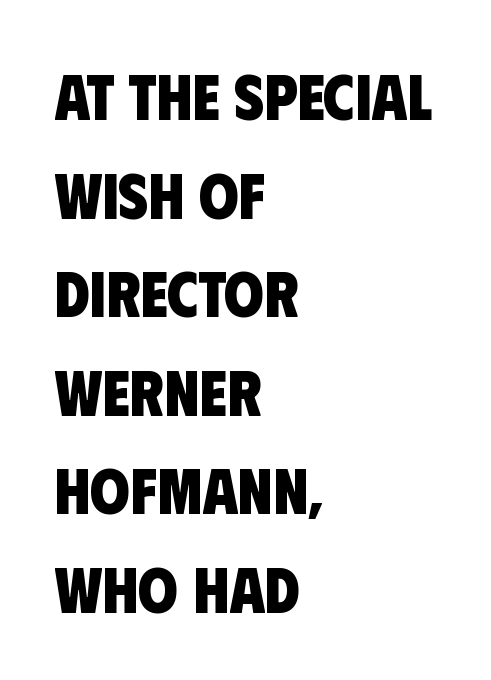
Tracking value appears to be zero — textbook default spacing. If you drew a ruler down the left edge, every line would touch it. This is sans-serif lettering, the kind often seen on screens and signage. Descenders hang freely into open space.
